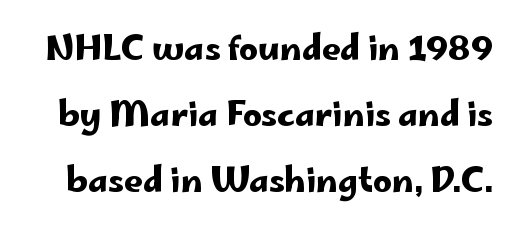
Students, note that the glyphs here touch the page at normal intervals. Type without underlining. Italic: no, the glyphs are upright roman. Does the leading feel generous? Absolutely, it's lavish. The letters advance in unequal steps, a hallmark of proportional type. Look at the bottom of the vertical strokes: they stop flat, with no serifs.
